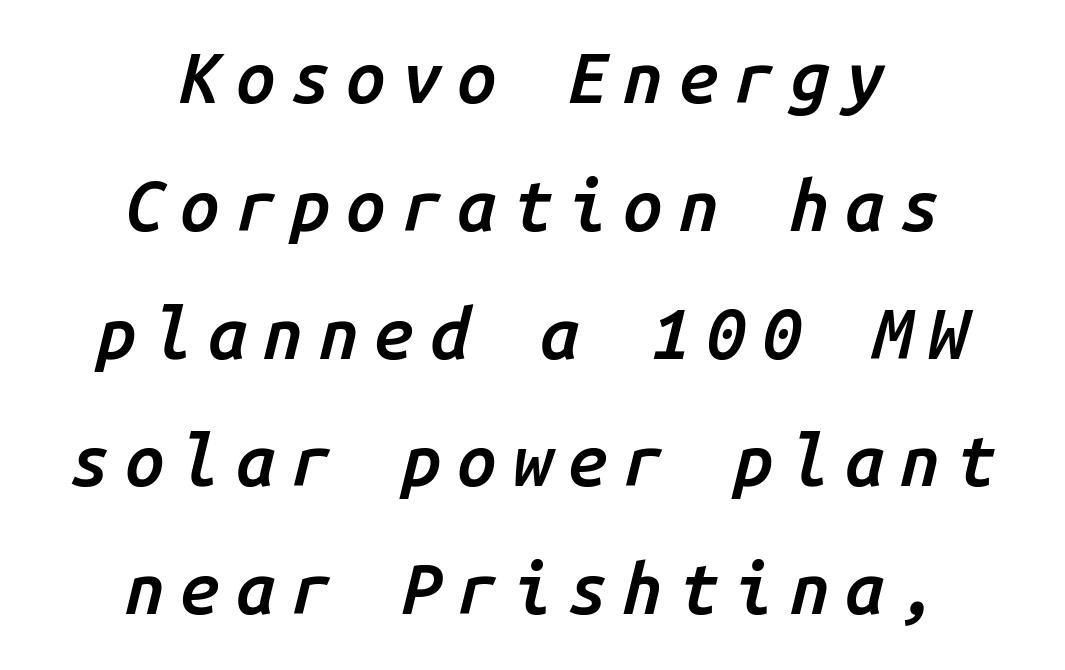
The image shows 71 px semibold type, italic (leaning right), monospaced; set centered, line spacing 1.8x, unusually wide letter spacing (+0.22 em), not underlined; low stroke contrast and a medium x-height.
